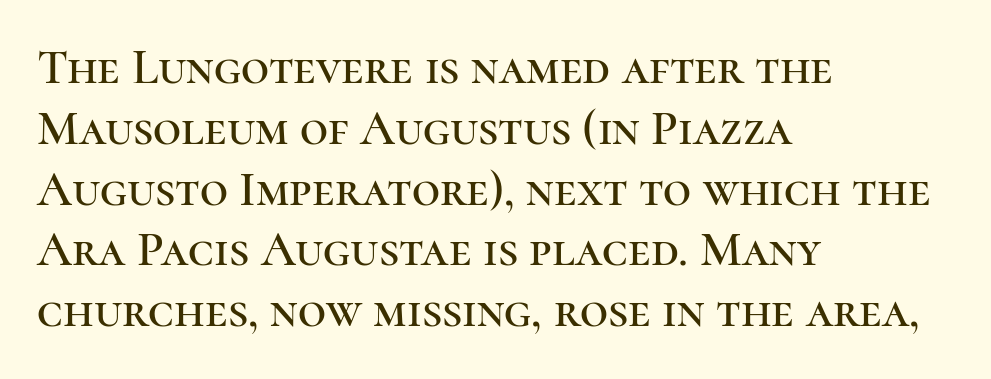
The image shows 49 px serif type, upright; set left-aligned, line spacing 1.24x, normal letter spacing, not underlined; high stroke contrast and a medium x-height.
